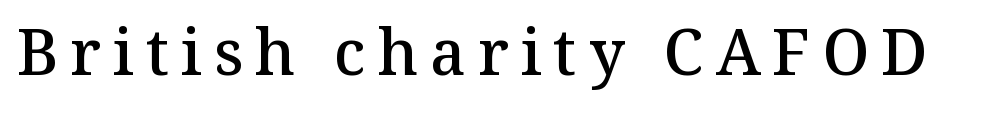
Decoration check: the copy has no underline. You can tell it's not italic because the verticals are truly vertical. Spacing verdict: proportional, widths tailored to each character. The characters look somewhat weighty, a semibold short of true bold. Classification — serif.
